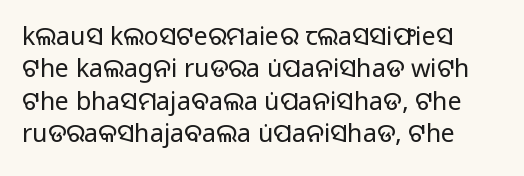
{"italic": "no", "bold": "no", "underline": "no", "align": "left", "line_spacing": "normal", "line_spacing_ratio": 1.3, "letter_spacing": "normal", "letter_spacing_em": 0.0, "glyph_px": 25}
